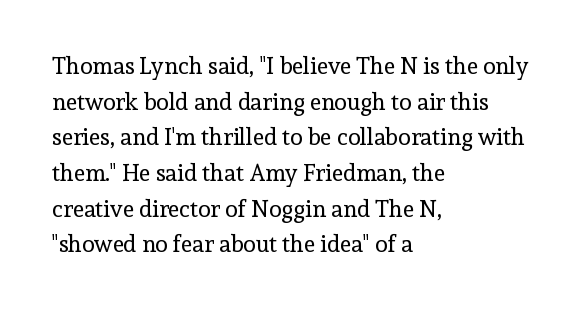
Q: Is the text bold? A: No.
Q: Is the text italic (slanted)? A: No, it is upright.
Q: Is the text underlined? A: No.
Q: How is the paragraph aligned? A: Left-aligned.
Q: Is the spacing between letters normal or unusually wide? A: Normal.
Q: Is the spacing between lines tight, normal or loose? A: Normal.
